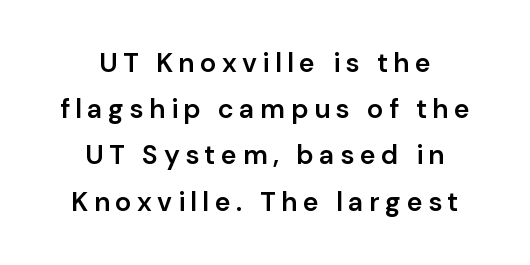
Words appear elongated and porous because spacing is wide. Set as a demibold, roughly 600 on the weight scale. Teacher's note: observe the equal gaps on both sides — that is centered alignment. Descenders hang freely into open space. Characters remain perfectly vertical along every line.
